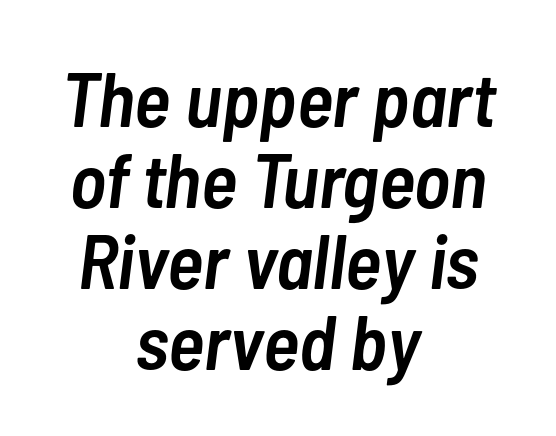
Q: Is the text bold? A: Semi-bold.
Q: Is the text italic (slanted)? A: Yes, it leans right by about 7 degrees.
Q: Is the text underlined? A: No.
Q: How is the paragraph aligned? A: Centered.
Q: Is the spacing between letters normal or unusually wide? A: Normal.
Q: Is the spacing between lines tight, normal or loose? A: Tight.
Q: Width (condensed, normal, or wide)? A: Condensed.
Q: Stroke contrast? A: Low.
Q: x-height? A: Medium.
Q: Monospaced? A: No.
